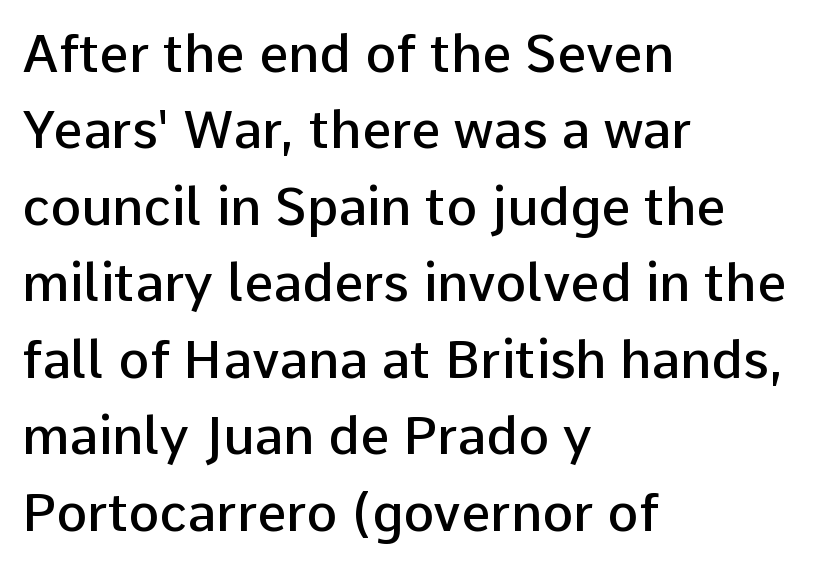
Q: Is the text bold? A: Semi-bold.
Q: Is the text italic (slanted)? A: No, it is upright.
Q: Is the typeface a serif or a sans-serif typeface? A: Sans-serif.
Q: Is the text underlined? A: No.
Q: How is the paragraph aligned? A: Left-aligned.
Q: Is the spacing between letters normal or unusually wide? A: Normal.
Q: Is the spacing between lines tight, normal or loose? A: Normal.
Q: Width (condensed, normal, or wide)? A: Normal.
Q: Stroke contrast? A: Low.
Q: x-height? A: Medium.
Q: Monospaced? A: No.
